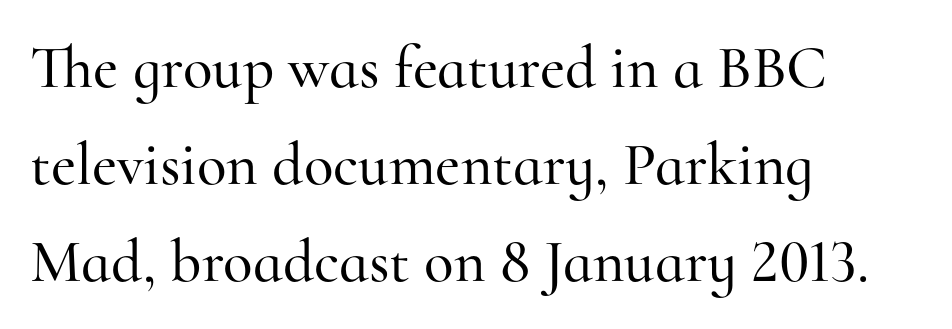
{"serif": "yes", "italic": "no", "width": "normal", "stroke_contrast": "high", "x_height": "small", "monospaced": "no", "underline": "no", "align": "left", "line_spacing": "normal", "line_spacing_ratio": 1.59, "letter_spacing": "normal", "letter_spacing_em": 0.0, "glyph_px": 61}
